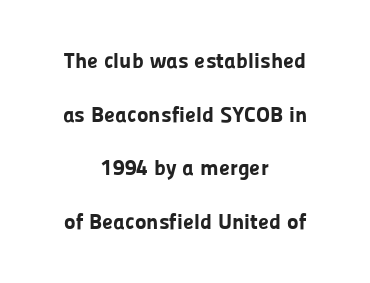
{"italic": "no", "bold": "yes", "underline": "no", "align": "center", "line_spacing": "loose", "line_spacing_ratio": 2.44, "letter_spacing": "normal", "letter_spacing_em": 0.0, "glyph_px": 22}
